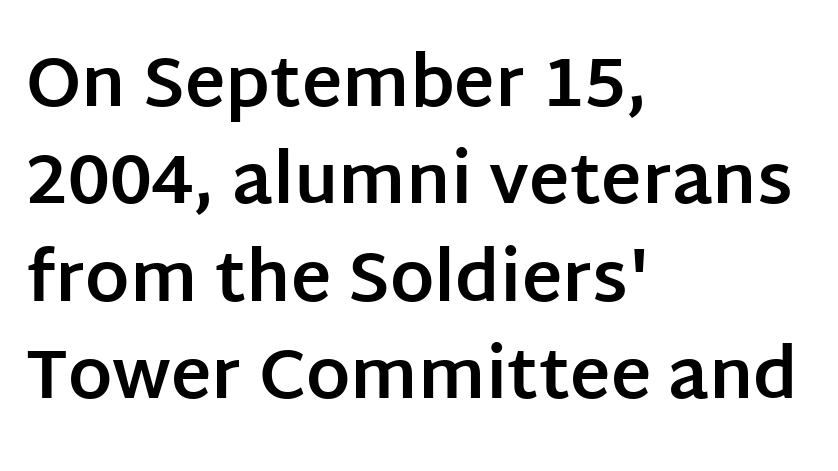
The image shows 69 px bold sans-serif type, upright; set left-aligned, normal line spacing (1.41x), normal letter spacing, not underlined; low stroke contrast and a large x-height.
